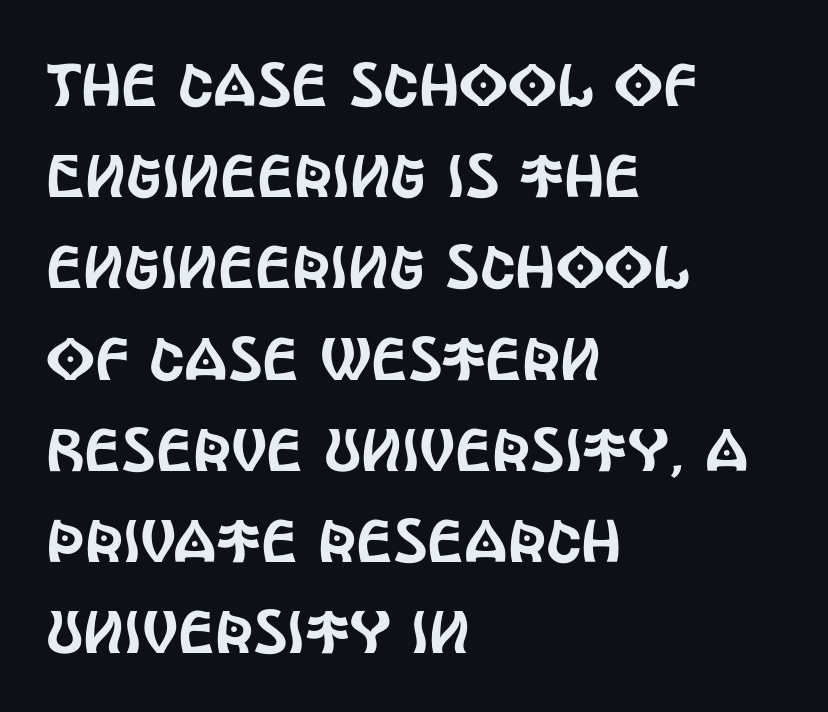
The image shows 60 px condensed sans-serif type, upright; set left-aligned, normal line spacing (1.52x), normal letter spacing, not underlined; a large x-height.
